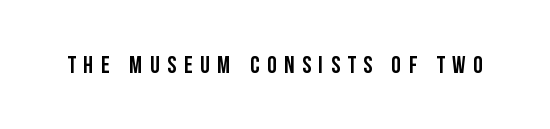
{"italic": "no", "underline": "no", "letter_spacing": "wide", "letter_spacing_em": 0.32, "glyph_px": 24}
